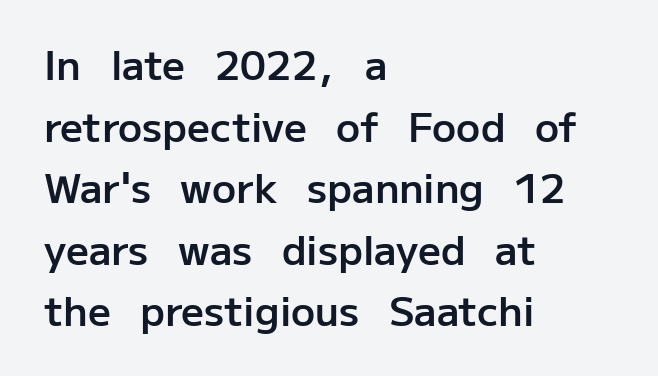
The leading is moderate, giving the passage an even texture. Line beginnings align vertically; line endings do not. Students, note that the glyphs here touch the page at normal intervals. Strokes here are thickened, but only to semibold level. The glyphs are unaccompanied by any horizontal stroke below them. A roman cut, with each character standing at attention.
